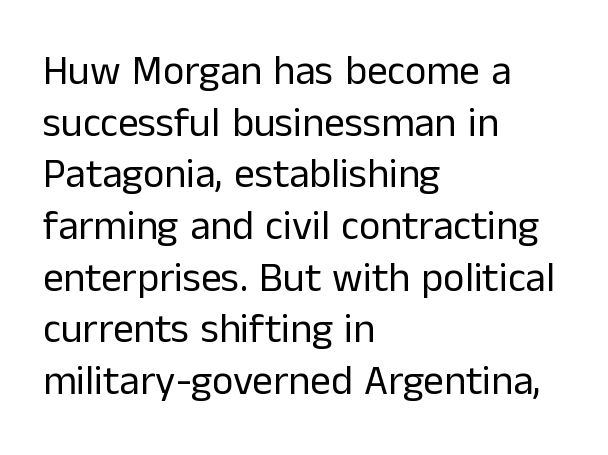
{"serif": "no", "italic": "no", "bold": "no", "weight": "regular", "width": "normal", "stroke_contrast": "low", "x_height": "medium", "monospaced": "no", "underline": "no", "align": "left", "line_spacing": "normal", "line_spacing_ratio": 1.26, "letter_spacing": "normal", "letter_spacing_em": 0.0, "glyph_px": 41}
